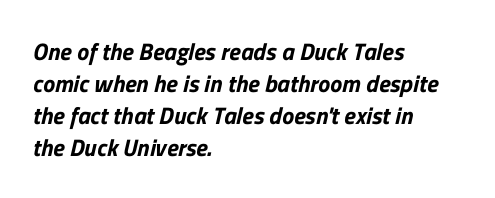
Tracking value appears to be zero — textbook default spacing. Notice how the passage keeps a crisp vertical edge on the left only. Anything drawn beneath the words? Only blank space. Baseline-to-baseline distance is the conventional proportion of letter height.
